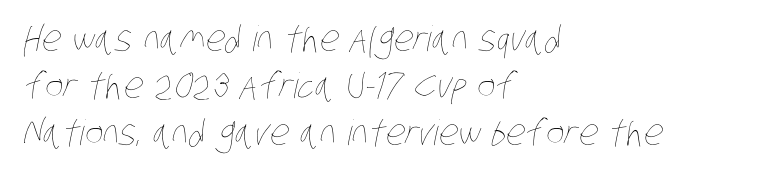
{"bold": "no", "weight": "thin", "width": "condensed", "stroke_contrast": "low", "x_height": "large", "monospaced": "no", "underline": "no", "align": "left", "line_spacing": "normal", "line_spacing_ratio": 1.34, "letter_spacing": "normal", "letter_spacing_em": 0.0, "glyph_px": 35}
